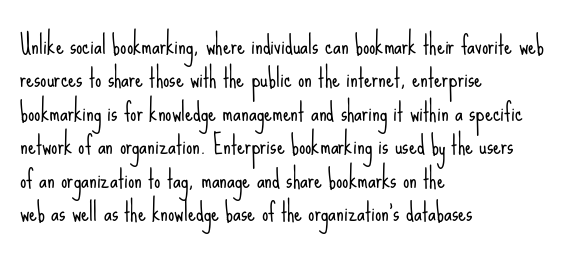
Q: Is the text bold? A: No.
Q: Is the text italic (slanted)? A: No, it is upright.
Q: Is the text underlined? A: No.
Q: How is the paragraph aligned? A: Left-aligned.
Q: Is the spacing between letters normal or unusually wide? A: Normal.
Q: Is the spacing between lines tight, normal or loose? A: Normal.
